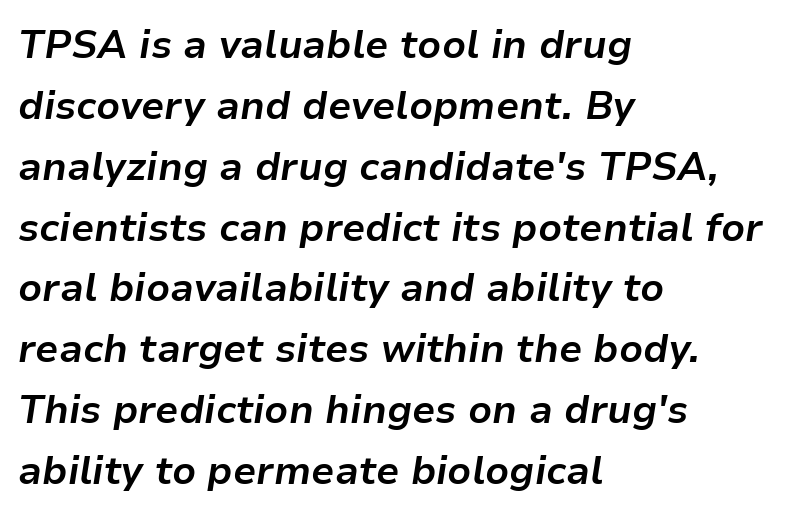
Q: Is the text bold? A: Yes.
Q: Is the text italic (slanted)? A: Yes, it leans right by about 9 degrees.
Q: Is the text underlined? A: No.
Q: How is the paragraph aligned? A: Left-aligned.
Q: Is the spacing between letters normal or unusually wide? A: Normal.
Q: Is the spacing between lines tight, normal or loose? A: Normal.
Q: Width (condensed, normal, or wide)? A: Normal.
Q: Stroke contrast? A: Low.
Q: x-height? A: Medium.
Q: Monospaced? A: No.
